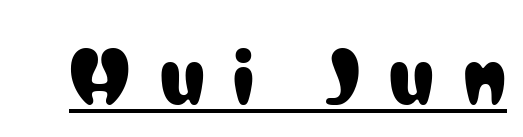
{"serif": "no", "italic": "no", "width": "condensed", "stroke_contrast": "low", "x_height": "medium", "monospaced": "no", "underline": "yes", "letter_spacing": "wide", "letter_spacing_em": 0.42, "glyph_px": 69}
